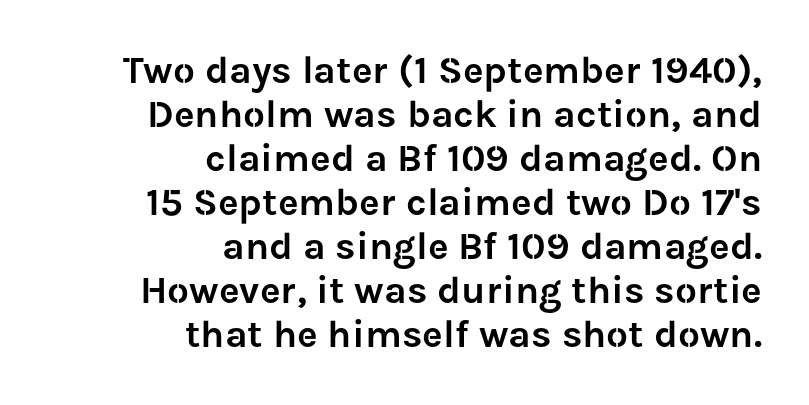
The image shows 39 px sans-serif type, upright; set right-aligned, tight line spacing (1.13x), normal letter spacing, not underlined; low stroke contrast and a medium x-height.
